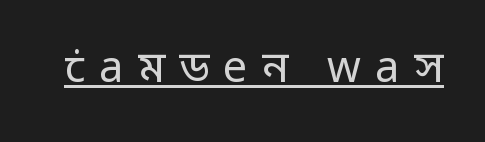
Short note: letters widely spaced. This sample has the flowing, uneven cadence of proportional lettering. Observe the absence of serifs on each vertical stroke in this sample. Each stroke keeps to a modest, everyday thickness or less. A roman cut, with each character standing at attention. Looks like someone drew a line under every word here.
